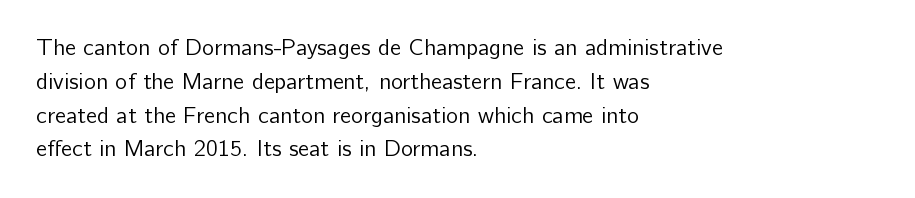
The image shows 23 px text type, upright; set left-aligned, normal line spacing (1.47x), normal letter spacing, not underlined.
